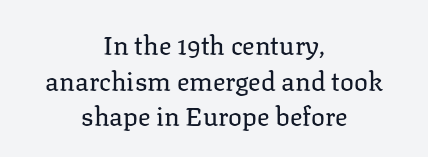
Q: Is the text bold? A: No.
Q: Is the text italic (slanted)? A: No, it is upright.
Q: Is the text underlined? A: No.
Q: How is the paragraph aligned? A: Centered.
Q: Is the spacing between letters normal or unusually wide? A: Normal.
Q: Is the spacing between lines tight, normal or loose? A: Normal.
